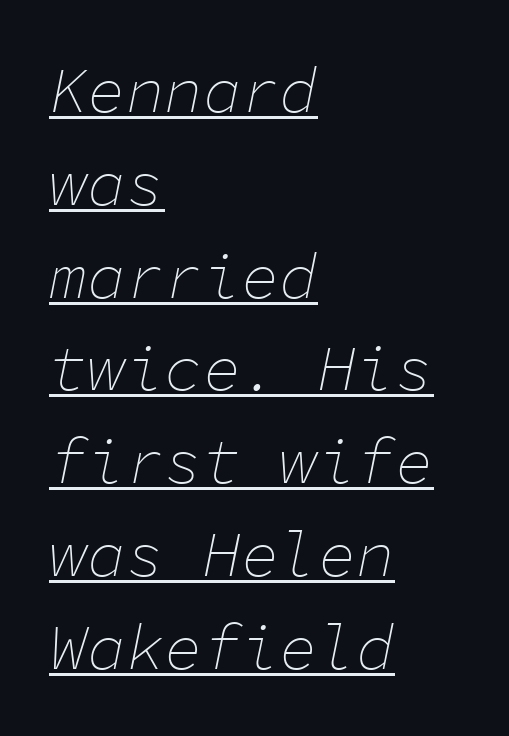
{"italic": "yes", "lean": "right", "slant_degrees": 11, "bold": "no", "weight": "thin", "width": "normal", "stroke_contrast": "low", "x_height": "medium", "monospaced": "yes", "underline": "yes", "align": "left", "line_spacing": "normal", "line_spacing_ratio": 1.45, "letter_spacing": "normal", "letter_spacing_em": 0.0, "glyph_px": 64}
